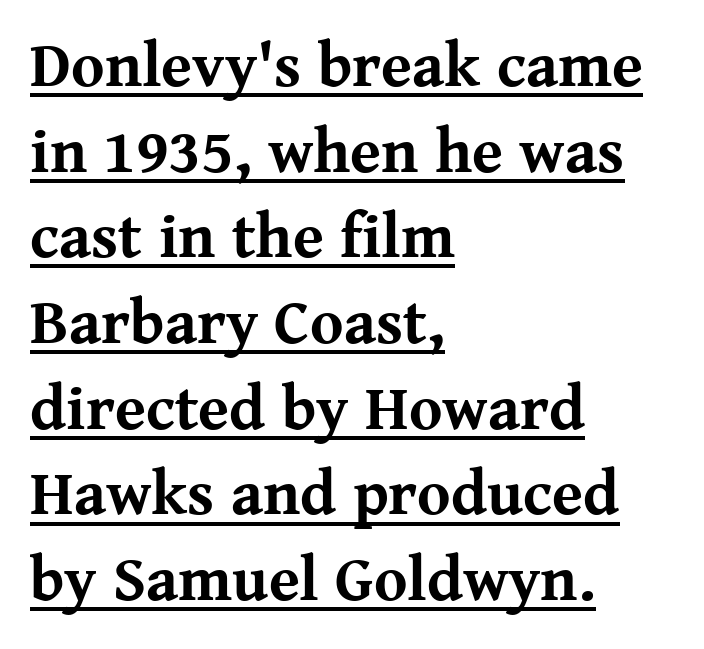
{"serif": "yes", "italic": "no", "bold": "yes", "weight": "bold", "width": "normal", "stroke_contrast": "medium", "x_height": "medium", "monospaced": "no", "underline": "yes", "align": "left", "line_spacing": "normal", "line_spacing_ratio": 1.36, "letter_spacing": "normal", "letter_spacing_em": 0.0, "glyph_px": 63}
